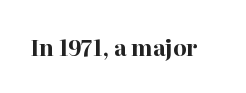
{"italic": "no", "bold": "yes", "underline": "no", "letter_spacing": "normal", "letter_spacing_em": 0.0, "glyph_px": 22}
